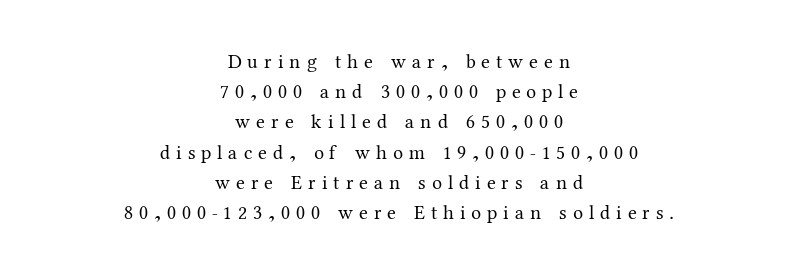
Q: Is the text bold? A: No.
Q: Is the text italic (slanted)? A: No, it is upright.
Q: Is the text underlined? A: No.
Q: How is the paragraph aligned? A: Centered.
Q: Is the spacing between letters normal or unusually wide? A: Unusually wide.
Q: Is the spacing between lines tight, normal or loose? A: Normal.
